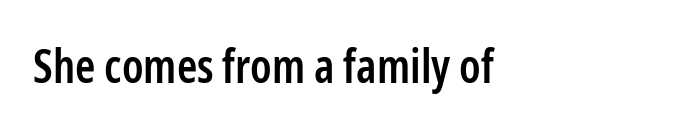
Q: Is the text bold? A: Semi-bold.
Q: Is the text italic (slanted)? A: No, it is upright.
Q: Is the typeface a serif or a sans-serif typeface? A: Sans-serif.
Q: Is the text underlined? A: No.
Q: Is the spacing between letters normal or unusually wide? A: Normal.
Q: Width (condensed, normal, or wide)? A: Condensed.
Q: Stroke contrast? A: Low.
Q: x-height? A: Medium.
Q: Monospaced? A: No.
